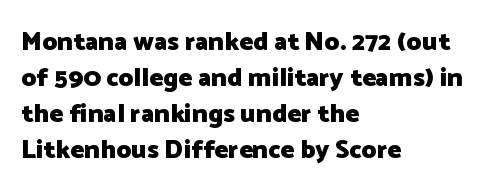
{"italic": "no", "bold": "yes", "underline": "no", "align": "left", "line_spacing": "normal", "line_spacing_ratio": 1.38, "letter_spacing": "normal", "letter_spacing_em": 0.0, "glyph_px": 26}
